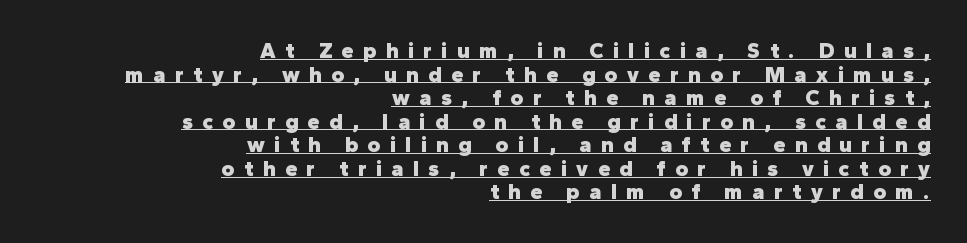
The image shows 22 px bold type, upright; set right-aligned, tight line spacing (1.07x), unusually wide letter spacing (+0.43 em), underlined.
